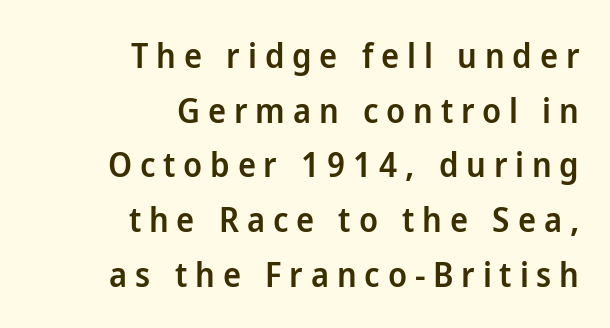
{"serif": "no", "italic": "no", "bold": "semi", "weight": "semibold", "width": "normal", "stroke_contrast": "low", "x_height": "medium", "monospaced": "no", "underline": "no", "align": "right", "line_spacing": "normal", "line_spacing_ratio": 1.61, "letter_spacing": "wide", "letter_spacing_em": 0.23, "glyph_px": 34}
